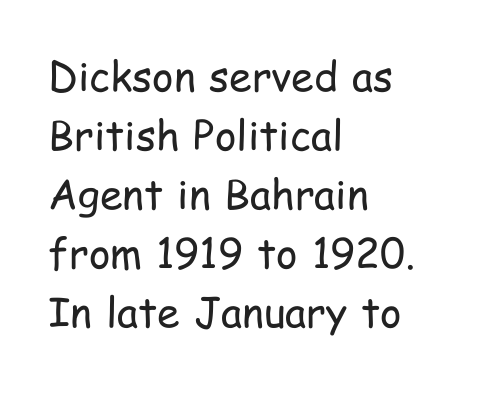
The typeface chosen for these lines omits serifs. Letters rest on an invisible, unmarked baseline. Compared with typical body copy, the letter spacing here is the same. You can tell it's not italic because the verticals are truly vertical. A student would call this left alignment; a typographer would say flush left, rag right.
